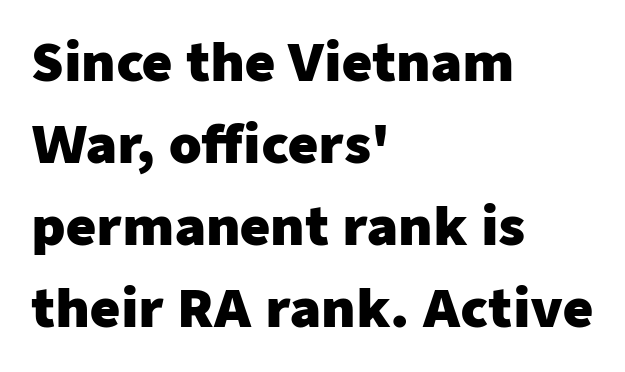
The image shows 52 px heavy sans-serif type, upright; set left-aligned, normal line spacing (1.58x), normal letter spacing, not underlined; low stroke contrast and a medium x-height.
